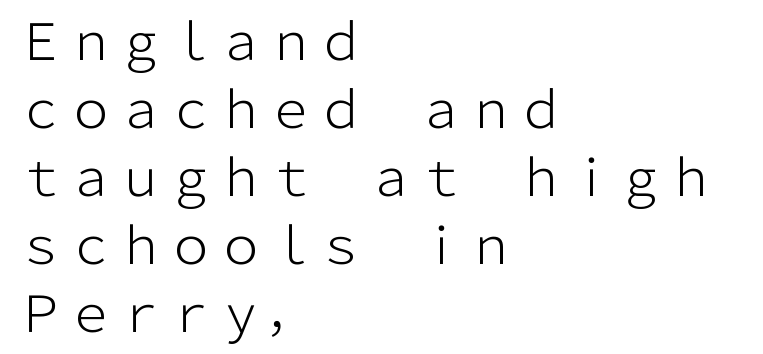
{"serif": "no", "italic": "no", "bold": "no", "weight": "light", "width": "normal", "stroke_contrast": "low", "x_height": "medium", "monospaced": "no", "underline": "no", "align": "left", "line_spacing": "normal", "line_spacing_ratio": 1.36, "letter_spacing": "normal", "letter_spacing_em": 0.0, "glyph_px": 50}
